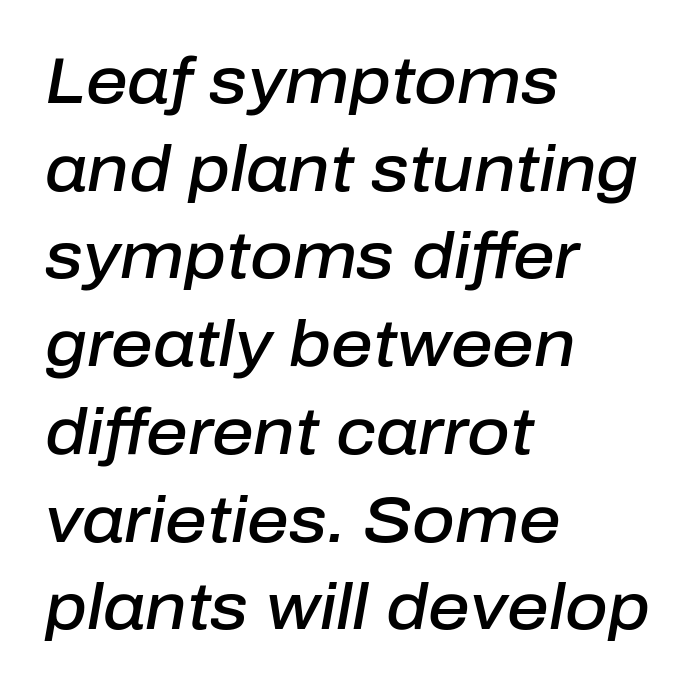
Q: Is the text bold? A: Semi-bold.
Q: Is the text italic (slanted)? A: Yes, it leans right by about 10 degrees.
Q: Is the text underlined? A: No.
Q: How is the paragraph aligned? A: Left-aligned.
Q: Is the spacing between letters normal or unusually wide? A: Normal.
Q: Is the spacing between lines tight, normal or loose? A: Normal.
Q: Width (condensed, normal, or wide)? A: Normal.
Q: Stroke contrast? A: Low.
Q: x-height? A: Medium.
Q: Monospaced? A: No.
